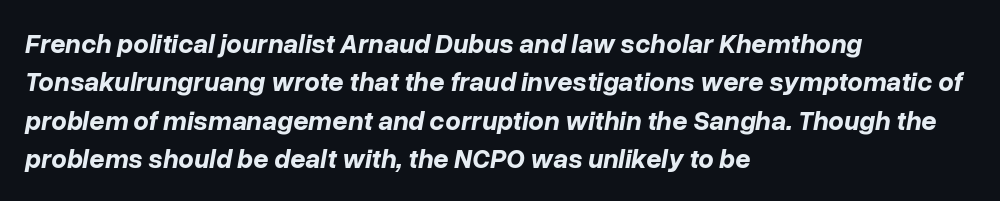
Q: Is the text bold? A: Yes.
Q: Is the text italic (slanted)? A: Yes, it leans right by about 10 degrees.
Q: Is the text underlined? A: No.
Q: How is the paragraph aligned? A: Left-aligned.
Q: Is the spacing between letters normal or unusually wide? A: Normal.
Q: Is the spacing between lines tight, normal or loose? A: Normal.
